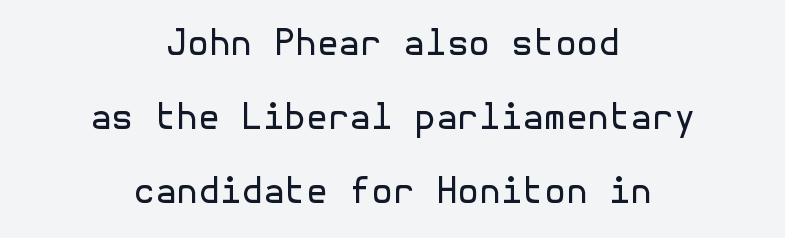
No letter is thick-stroked: the sample isn't bold. Unmarked baselines from the first word to the last. Rendered with straight, roman letterforms. You could call the tracking neutral — neither tight nor loose. Does the leading feel generous? Absolutely, it's lavish.
